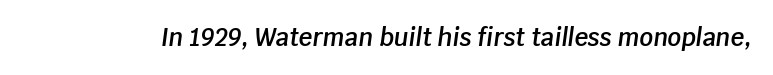
{"italic": "yes", "lean": "right", "slant_degrees": 8, "bold": "semi", "underline": "no", "letter_spacing": "normal", "letter_spacing_em": 0.0, "glyph_px": 24}
